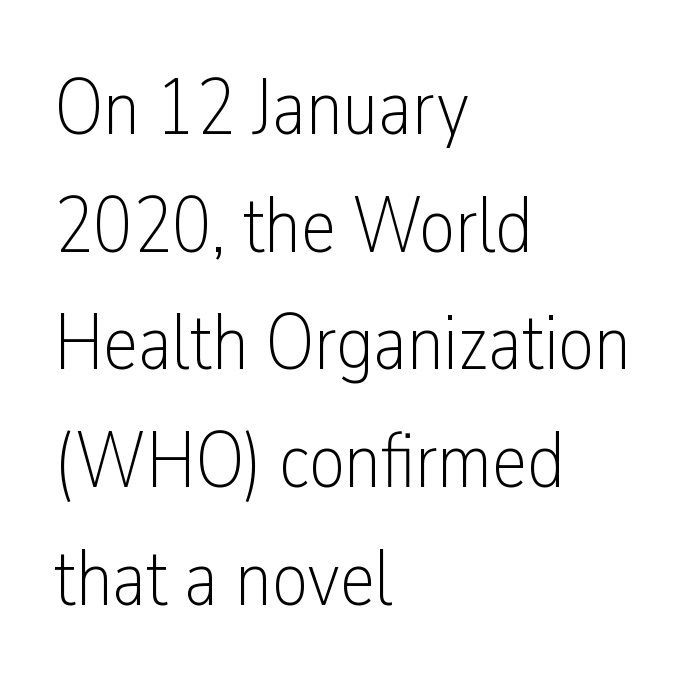
Q: Is the text bold? A: No.
Q: Is the text italic (slanted)? A: No, it is upright.
Q: Is the typeface a serif or a sans-serif typeface? A: Sans-serif.
Q: Is the text underlined? A: No.
Q: How is the paragraph aligned? A: Left-aligned.
Q: Is the spacing between letters normal or unusually wide? A: Normal.
Q: Is the spacing between lines tight, normal or loose? A: Normal.
Q: Width (condensed, normal, or wide)? A: Condensed.
Q: Stroke contrast? A: Low.
Q: x-height? A: Medium.
Q: Monospaced? A: No.
